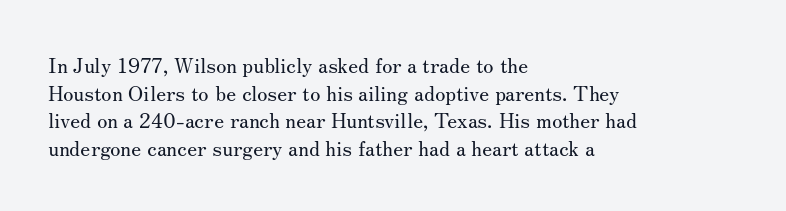
The image shows 21 px text type, upright; set left-aligned, normal line spacing (1.31x), normal letter spacing, not underlined.
